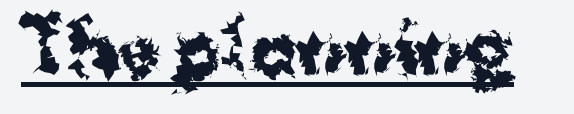
The image shows 71 px bold sans-serif type, upright; set normal letter spacing, underlined; medium stroke contrast and a medium x-height.
